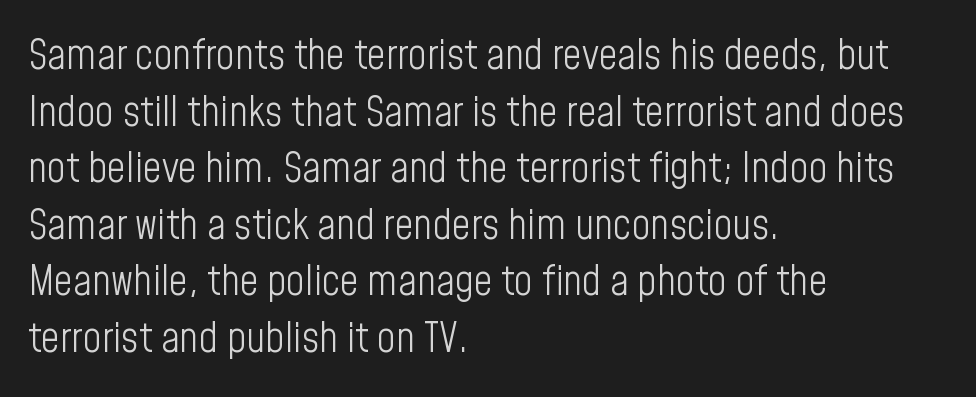
{"serif": "no", "italic": "no", "bold": "no", "weight": "light", "width": "condensed", "stroke_contrast": "low", "x_height": "medium", "monospaced": "no", "underline": "no", "align": "left", "line_spacing": "normal", "line_spacing_ratio": 1.38, "letter_spacing": "normal", "letter_spacing_em": 0.0, "glyph_px": 41}
